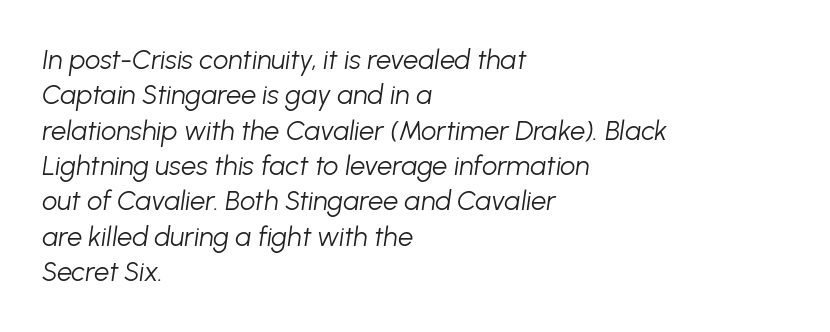
{"italic": "yes", "lean": "right", "slant_degrees": 8, "bold": "no", "underline": "no", "align": "left", "line_spacing": "normal", "line_spacing_ratio": 1.31, "letter_spacing": "normal", "letter_spacing_em": 0.0, "glyph_px": 27}
